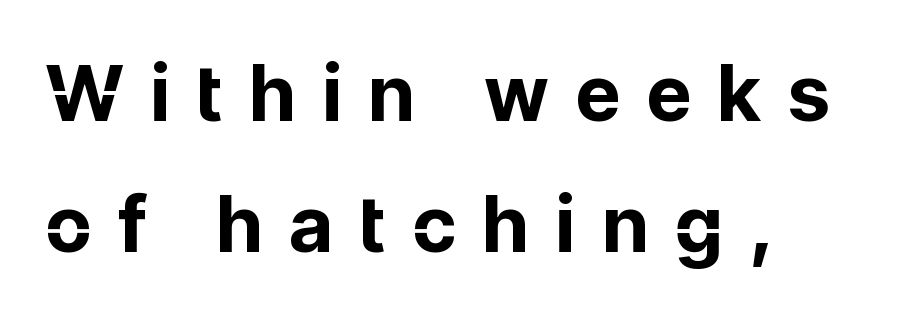
{"serif": "no", "italic": "no", "bold": "yes", "weight": "bold", "width": "normal", "stroke_contrast": "low", "x_height": "medium", "monospaced": "no", "underline": "no", "align": "left", "line_spacing": "normal", "line_spacing_ratio": 1.7, "letter_spacing": "wide", "letter_spacing_em": 0.36, "glyph_px": 77}
